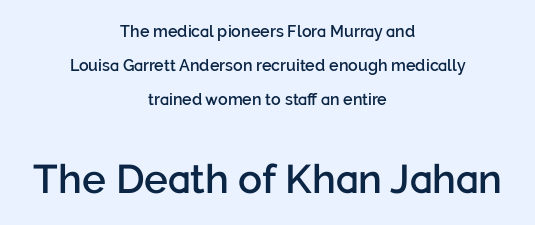
Whoever set this made the second block the dominant, larger element. The face used here is proportionally spaced, like ordinary book or web type. The string is rendered with underlining switched off. Quick note: not italic, upright.
